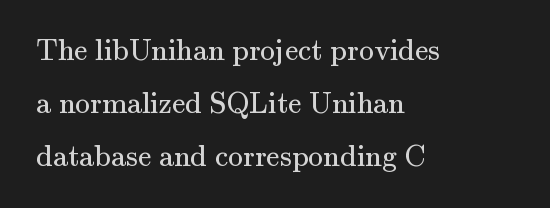
Lines of text with bare space underneath. The letterforms sit at book weight or below. This sample uses an upright cut, with every glyph sitting square on the baseline. Observe the serifs anchoring each vertical stroke in this sample. Is this a fixed-width face? No — the glyphs have proportional, varying widths.
